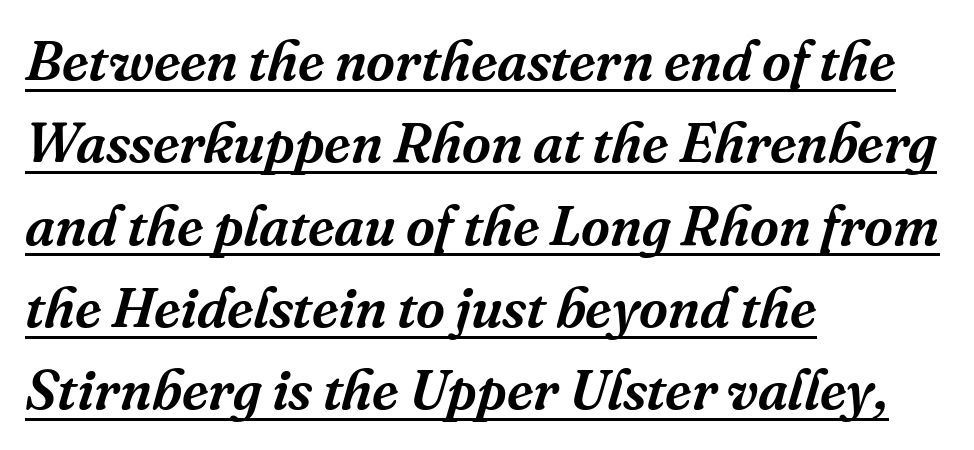
Italic: yes, the glyphs are oblique. These lines are rendered in a variable-pitch font. The paragraph shown leans on its left margin. These lines are composed in type with serifs.
